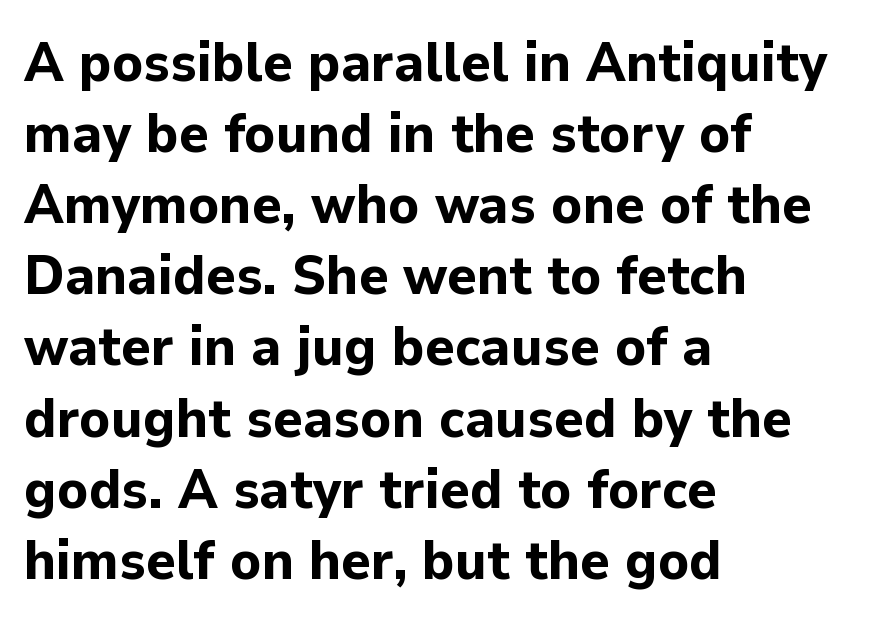
Q: Is the text bold? A: Yes.
Q: Is the text italic (slanted)? A: No, it is upright.
Q: Is the typeface a serif or a sans-serif typeface? A: Sans-serif.
Q: Is the text underlined? A: No.
Q: How is the paragraph aligned? A: Left-aligned.
Q: Is the spacing between letters normal or unusually wide? A: Normal.
Q: Is the spacing between lines tight, normal or loose? A: Normal.
Q: Width (condensed, normal, or wide)? A: Normal.
Q: Stroke contrast? A: Low.
Q: x-height? A: Medium.
Q: Monospaced? A: No.
